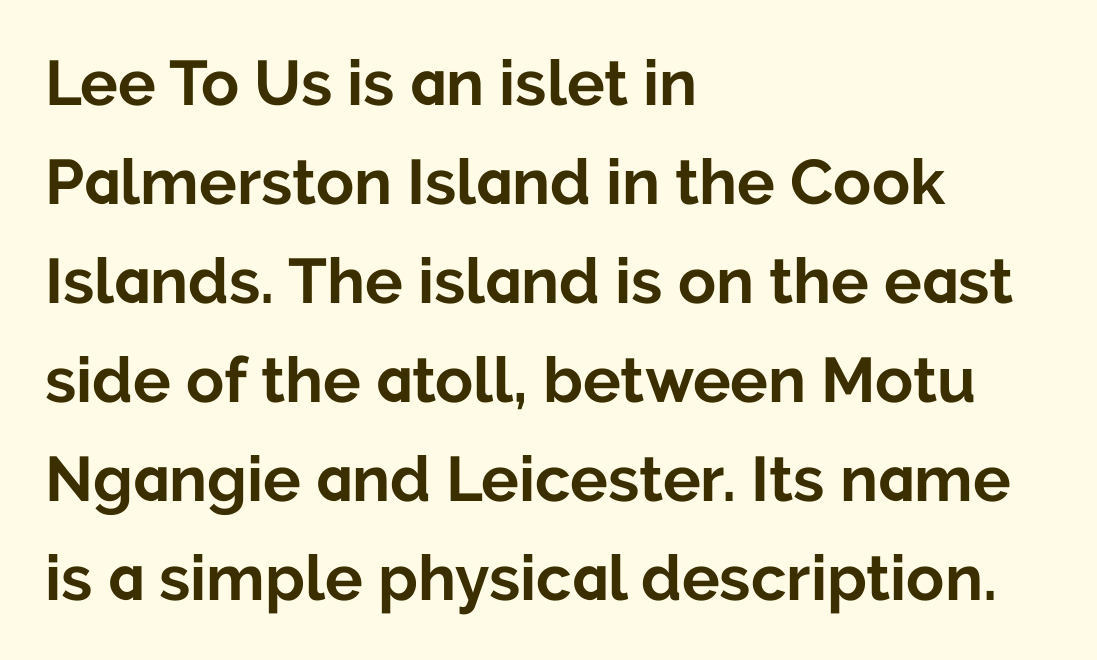
Q: Is the text bold? A: Yes.
Q: Is the text italic (slanted)? A: No, it is upright.
Q: Is the typeface a serif or a sans-serif typeface? A: Sans-serif.
Q: Is the text underlined? A: No.
Q: How is the paragraph aligned? A: Left-aligned.
Q: Is the spacing between letters normal or unusually wide? A: Normal.
Q: Is the spacing between lines tight, normal or loose? A: Normal.
Q: Width (condensed, normal, or wide)? A: Normal.
Q: Stroke contrast? A: Low.
Q: x-height? A: Medium.
Q: Monospaced? A: No.
